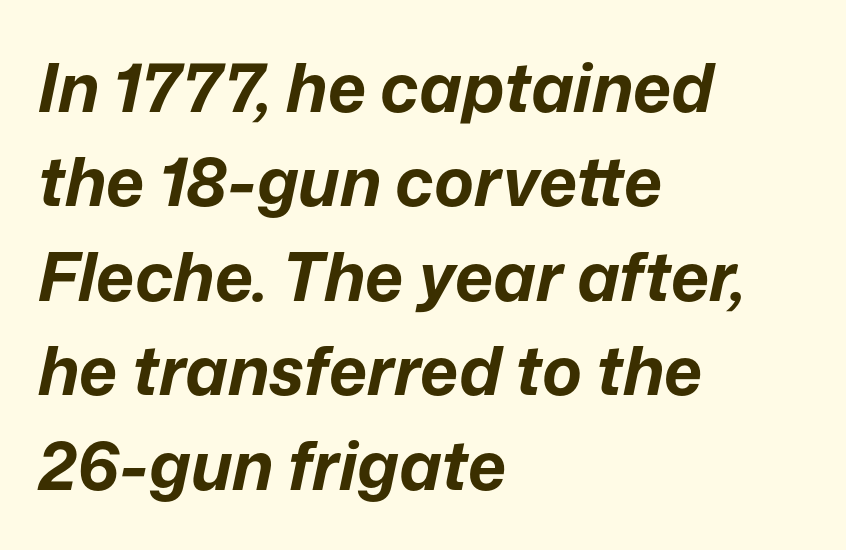
The line-height multiplier appears to be the usual default. The typesetter chose a ragged-right arrangement here. You could not count columns in this text — the font is proportionally spaced. The whole block is typeset with a tilt. Students, note that the glyphs here touch the page at normal intervals. Does the weight exceed regular? Yes, all the way to bold.
